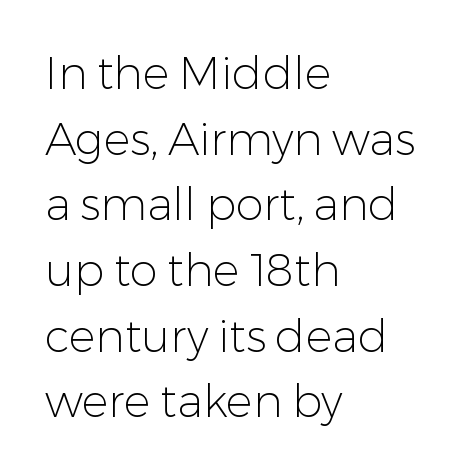
Compared with typical paragraphs, the rows here are spaced about the same. This sample has the flowing, uneven cadence of proportional lettering. The typeface has the unassuming heft of standard copy or less. Serif or sans? Sans — the stroke terminals are bare. Any mark beneath the type? The region is blank. Layout note: lines flush left.
